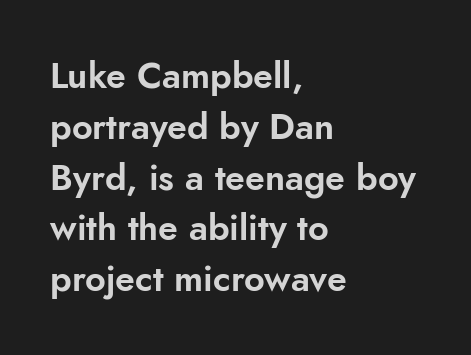
{"serif": "no", "italic": "no", "width": "normal", "stroke_contrast": "low", "x_height": "small", "monospaced": "no", "underline": "no", "align": "left", "line_spacing": "normal", "line_spacing_ratio": 1.41, "letter_spacing": "normal", "letter_spacing_em": 0.0, "glyph_px": 36}
